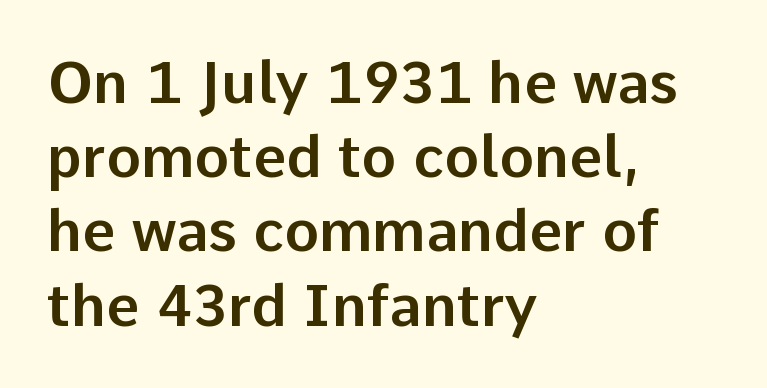
Q: Is the text italic (slanted)? A: No, it is upright.
Q: Is the typeface a serif or a sans-serif typeface? A: Sans-serif.
Q: Is the text underlined? A: No.
Q: How is the paragraph aligned? A: Left-aligned.
Q: Is the spacing between letters normal or unusually wide? A: Normal.
Q: Is the spacing between lines tight, normal or loose? A: Normal.
Q: Width (condensed, normal, or wide)? A: Normal.
Q: Stroke contrast? A: Low.
Q: x-height? A: Medium.
Q: Monospaced? A: No.
